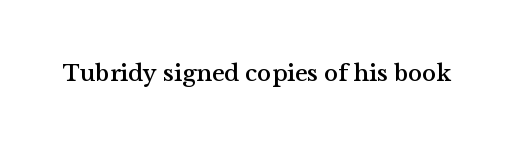
The image shows 24 px text type, upright; set normal letter spacing, not underlined.
